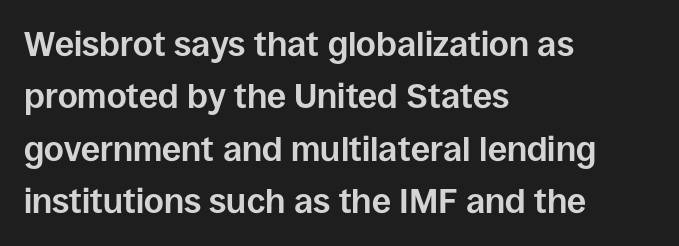
{"serif": "no", "italic": "no", "bold": "yes", "weight": "bold", "width": "normal", "stroke_contrast": "low", "x_height": "large", "monospaced": "no", "underline": "no", "align": "left", "line_spacing": "normal", "line_spacing_ratio": 1.54, "letter_spacing": "normal", "letter_spacing_em": 0.0, "glyph_px": 34}
